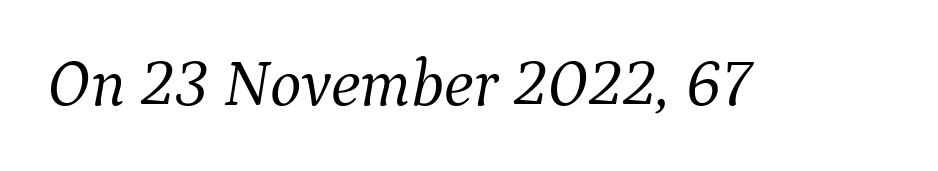
The image shows 67 px light serif type, italic (leaning right); set normal letter spacing, not underlined; medium stroke contrast and a medium x-height.
